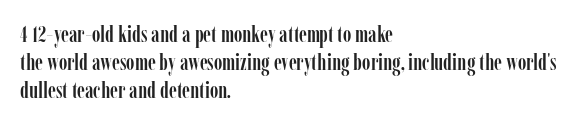
Here the glyphs are tracked normally, forming tight word shapes. The specimen omits any rule beneath the text block's lines. Vertical strokes here are truly vertical. The lines in this sample share a left origin and differ only in where they stop.
